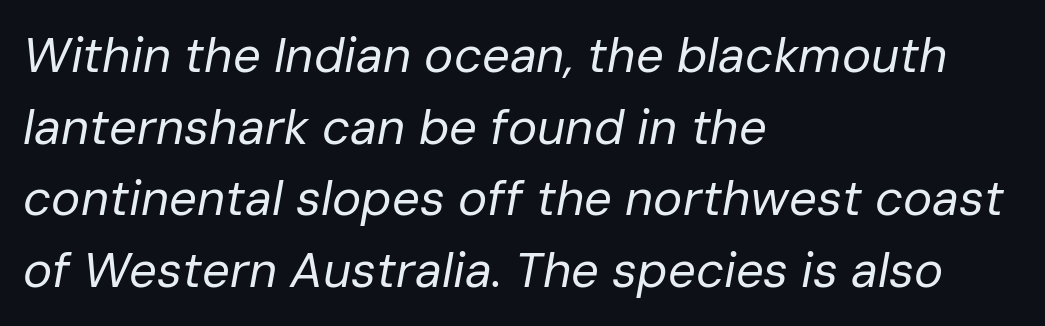
The image shows 49 px regular-weight type, italic (leaning right); set left-aligned, normal line spacing (1.46x), normal letter spacing, not underlined; low stroke contrast and a medium x-height.
